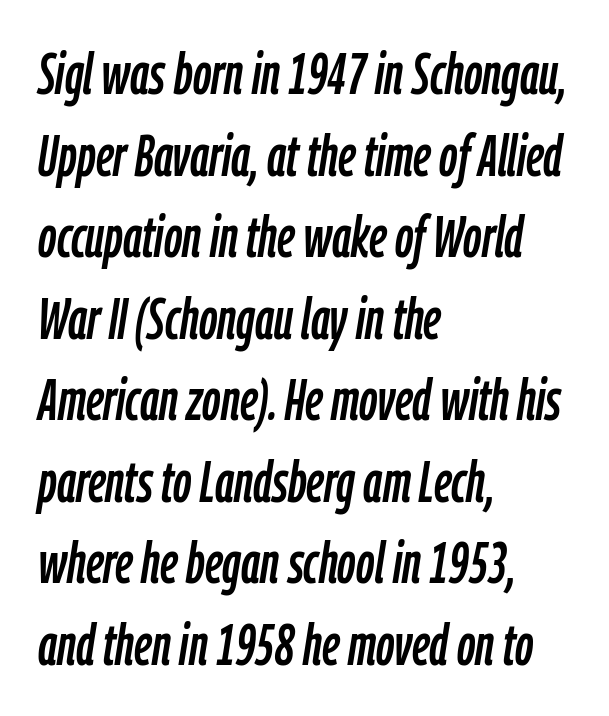
{"italic": "yes", "lean": "right", "slant_degrees": 9, "width": "condensed", "stroke_contrast": "low", "x_height": "medium", "monospaced": "no", "underline": "no", "align": "left", "line_spacing": "normal", "line_spacing_ratio": 1.43, "letter_spacing": "normal", "letter_spacing_em": 0.0, "glyph_px": 57}
